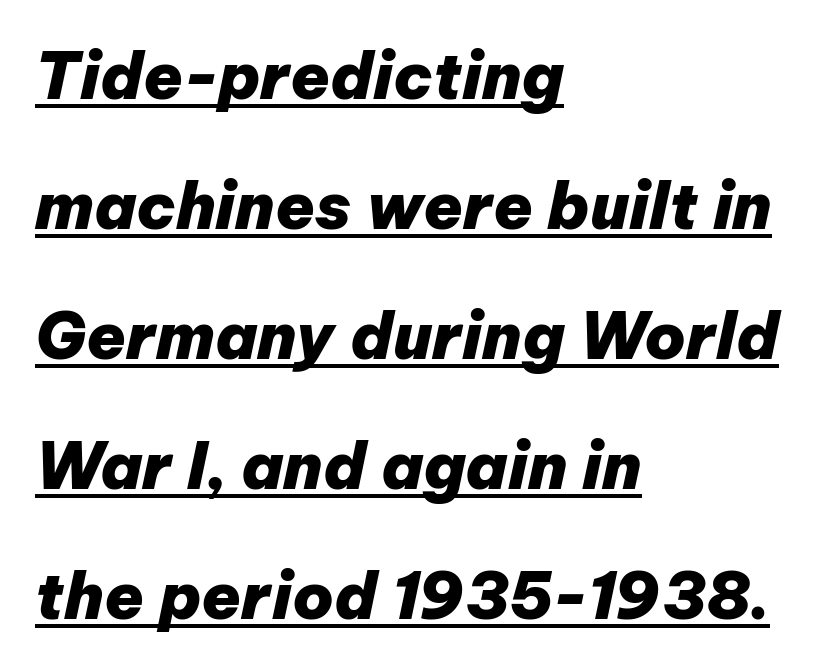
{"italic": "yes", "lean": "right", "slant_degrees": 12, "bold": "yes", "weight": "heavy", "width": "normal", "stroke_contrast": "low", "x_height": "medium", "monospaced": "no", "underline": "yes", "align": "left", "line_spacing": "loose", "line_spacing_ratio": 2.03, "letter_spacing": "normal", "letter_spacing_em": 0.0, "glyph_px": 64}
